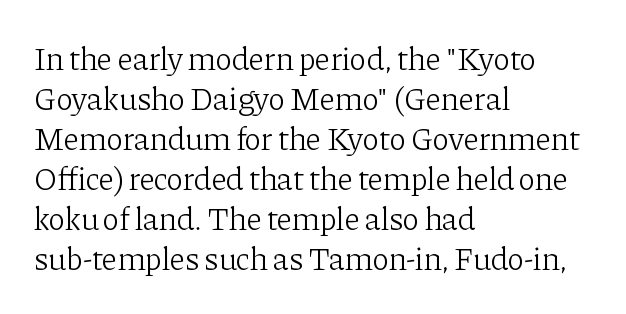
{"serif": "yes", "italic": "no", "bold": "no", "weight": "light", "width": "normal", "stroke_contrast": "low", "x_height": "medium", "monospaced": "no", "underline": "no", "align": "left", "line_spacing": "normal", "line_spacing_ratio": 1.25, "letter_spacing": "normal", "letter_spacing_em": 0.0, "glyph_px": 32}
